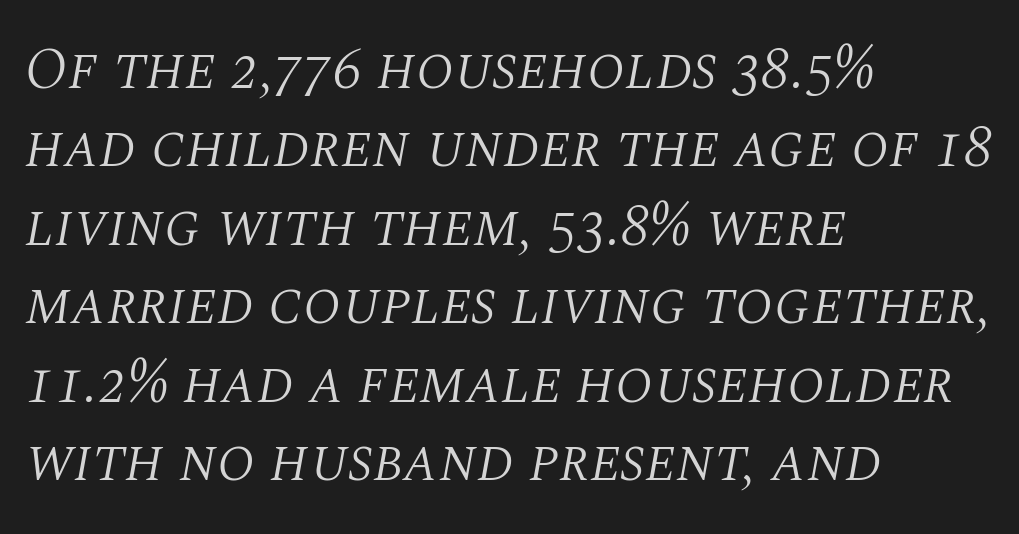
Q: Is the text bold? A: No.
Q: Is the text italic (slanted)? A: Yes, it leans right by about 10 degrees.
Q: Is the typeface a serif or a sans-serif typeface? A: Serif.
Q: Is the text underlined? A: No.
Q: How is the paragraph aligned? A: Left-aligned.
Q: Is the spacing between letters normal or unusually wide? A: Normal.
Q: Is the spacing between lines tight, normal or loose? A: Normal.
Q: Width (condensed, normal, or wide)? A: Normal.
Q: Stroke contrast? A: Medium.
Q: x-height? A: Large.
Q: Monospaced? A: No.
